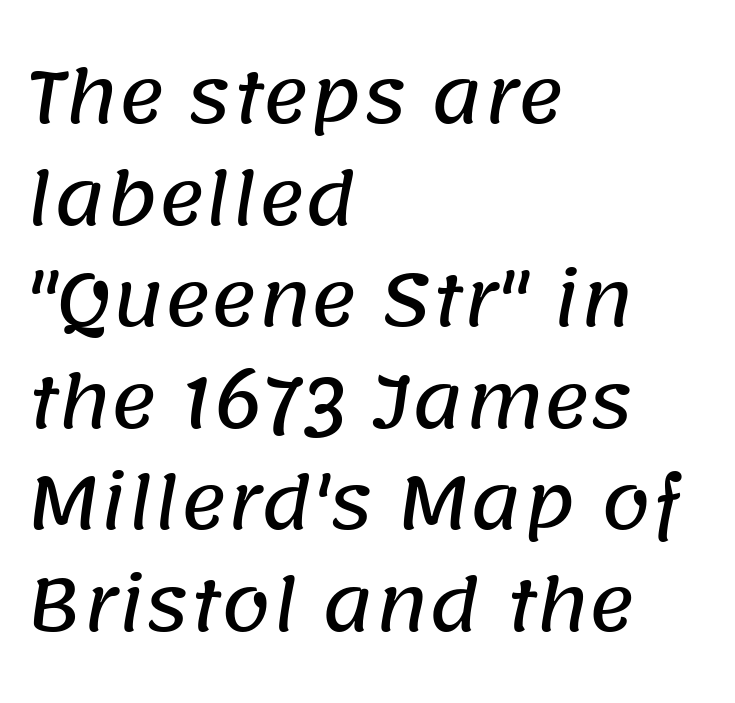
{"serif": "no", "width": "normal", "stroke_contrast": "low", "x_height": "large", "monospaced": "no", "underline": "no", "align": "left", "line_spacing": "normal", "line_spacing_ratio": 1.43, "letter_spacing": "normal", "letter_spacing_em": 0.0, "glyph_px": 71}
